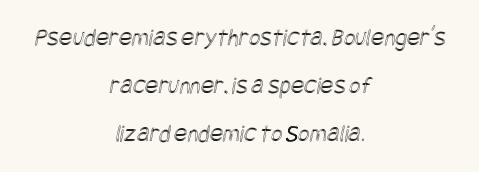
Q: Is the text underlined? A: No.
Q: How is the paragraph aligned? A: Centered.
Q: Is the spacing between letters normal or unusually wide? A: Normal.
Q: Is the spacing between lines tight, normal or loose? A: Loose.
